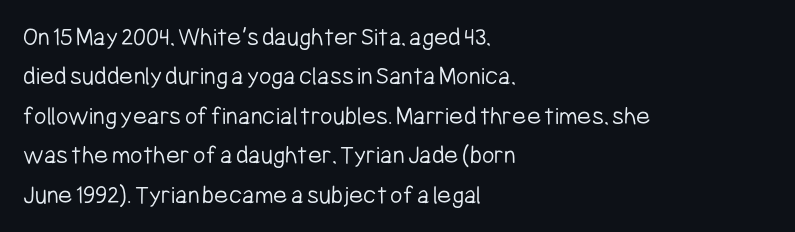
{"italic": "no", "bold": "no", "underline": "no", "align": "left", "line_spacing": "normal", "line_spacing_ratio": 1.46, "letter_spacing": "normal", "letter_spacing_em": 0.0, "glyph_px": 27}
